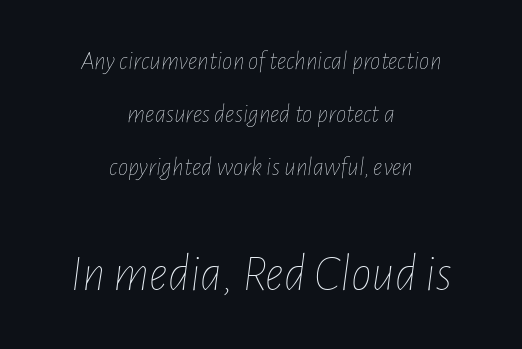
This sample has the flowing, uneven cadence of proportional lettering. These two chunks differ in scale, with the bottom chunk taking the larger measure. Glance below the letters and you will spot only blank space. If you measured baseline to baseline, you'd find a long distance.
